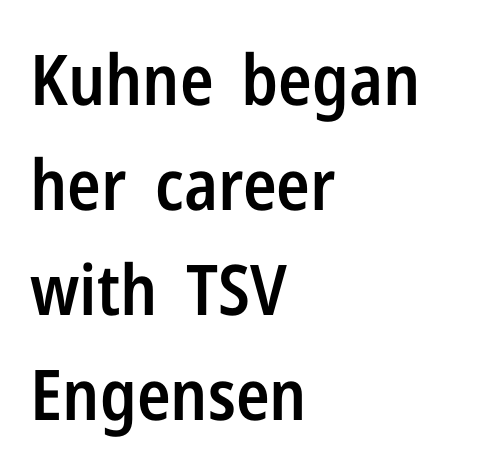
The face used here is proportionally spaced, like ordinary book or web type. A typesetter would label this face a sans. What's the leading like? Ordinary, nothing unusual. Style check: upright.
